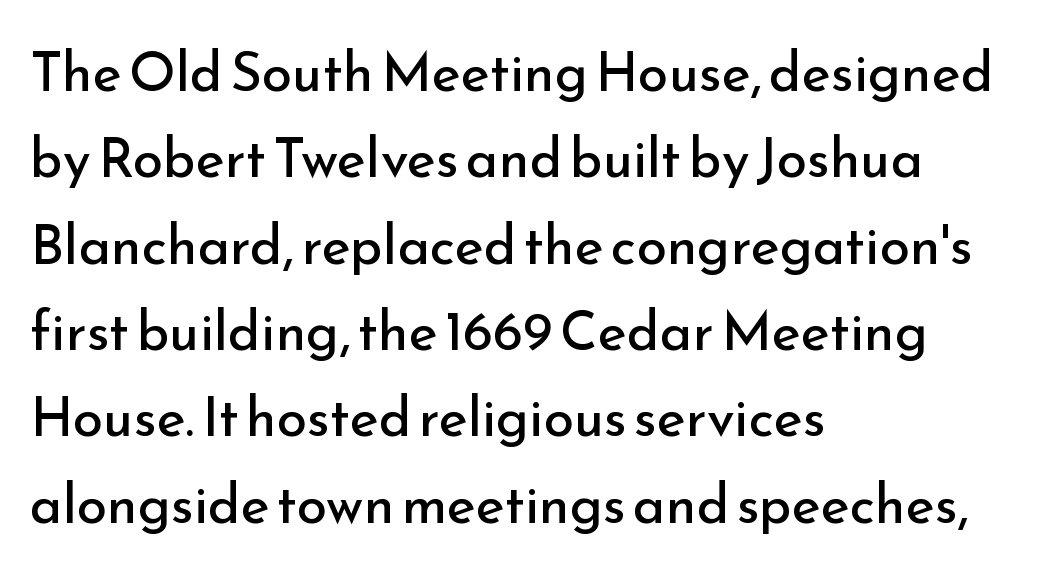
{"serif": "no", "italic": "no", "bold": "no", "weight": "regular", "width": "normal", "stroke_contrast": "low", "x_height": "small", "monospaced": "no", "underline": "no", "align": "left", "line_spacing": "normal", "line_spacing_ratio": 1.57, "letter_spacing": "normal", "letter_spacing_em": 0.0, "glyph_px": 55}
